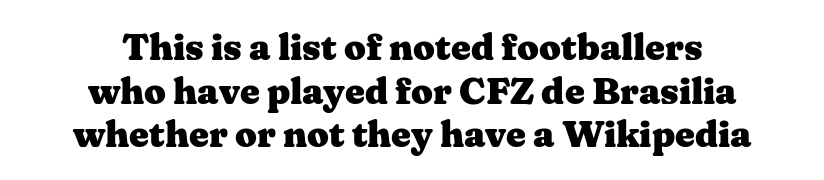
The image shows 38 px heavy, wide serif type, upright; set centered, tight line spacing (1.15x), normal letter spacing, not underlined; medium stroke contrast and a medium x-height.
